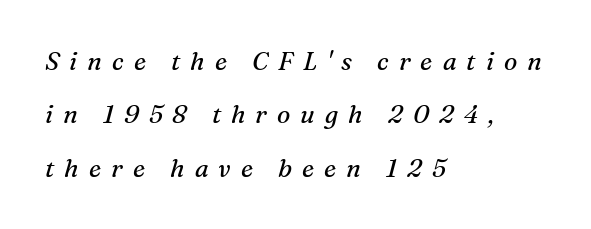
{"italic": "yes", "lean": "right", "slant_degrees": 16, "bold": "no", "underline": "no", "align": "left", "line_spacing": "loose", "line_spacing_ratio": 2.14, "letter_spacing": "wide", "letter_spacing_em": 0.4, "glyph_px": 25}
